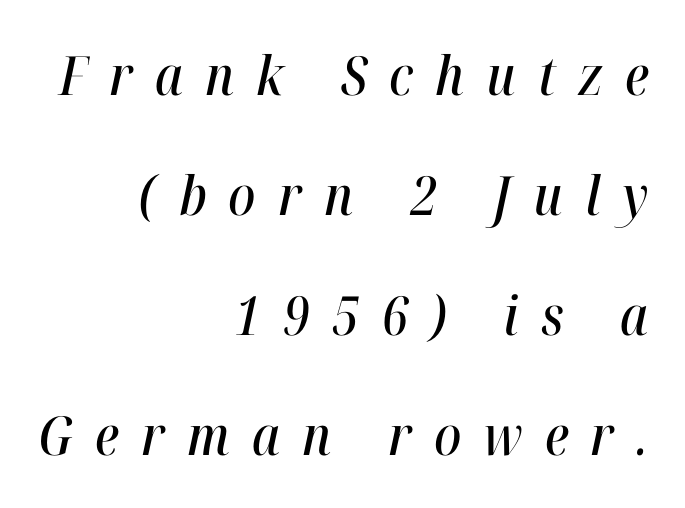
Rows of type keep a wide berth in the vertical direction. Leftover space on each line is placed entirely before the opening word. Quick note: underline off. Students, note that the glyphs here are deliberately spaced far apart. These lines are rendered in a variable-pitch font.
